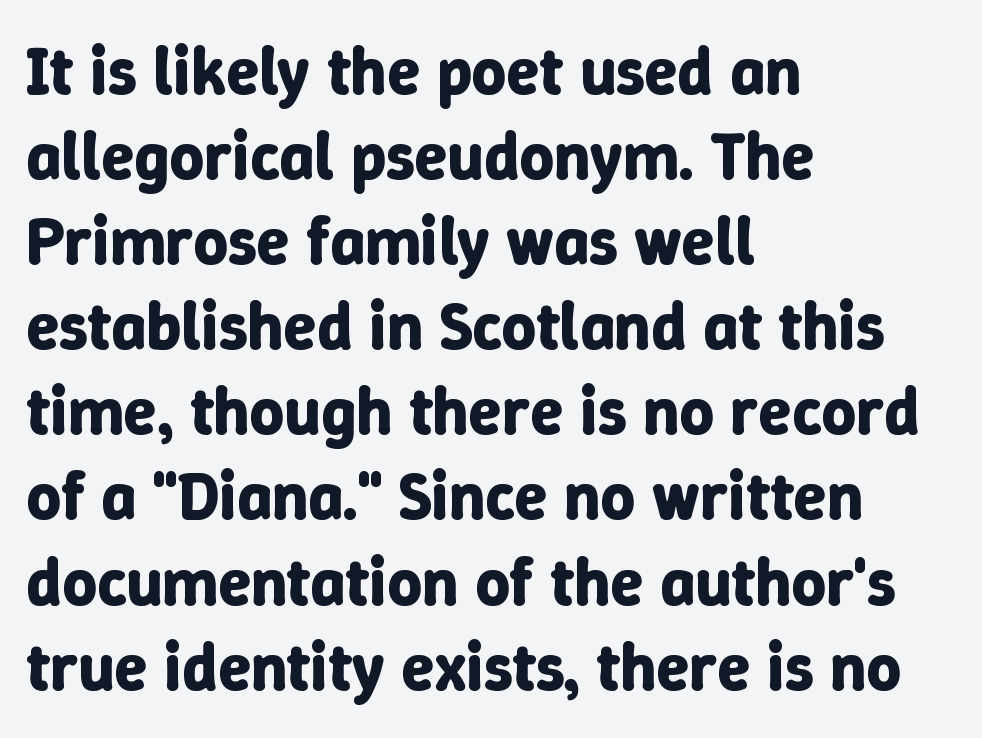
{"italic": "no", "bold": "yes", "weight": "bold", "width": "normal", "stroke_contrast": "low", "x_height": "medium", "monospaced": "no", "underline": "no", "align": "left", "line_spacing": "normal", "line_spacing_ratio": 1.27, "letter_spacing": "normal", "letter_spacing_em": 0.0, "glyph_px": 67}
